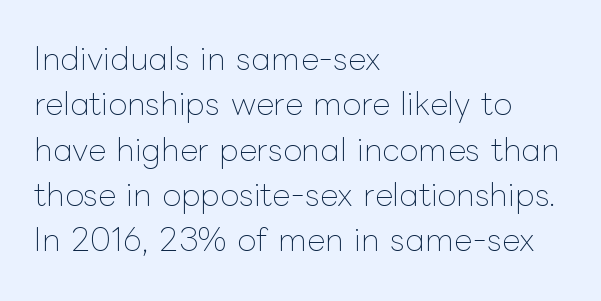
{"italic": "no", "bold": "no", "weight": "thin", "width": "normal", "stroke_contrast": "low", "x_height": "medium", "monospaced": "no", "underline": "no", "align": "left", "line_spacing": "normal", "line_spacing_ratio": 1.46, "letter_spacing": "normal", "letter_spacing_em": 0.0, "glyph_px": 31}
